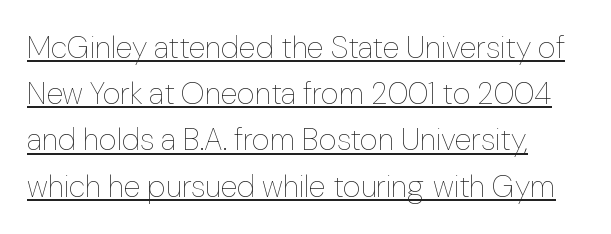
The image shows 31 px thin type, upright; set left-aligned, normal line spacing (1.49x), normal letter spacing, underlined; low stroke contrast and a medium x-height.
